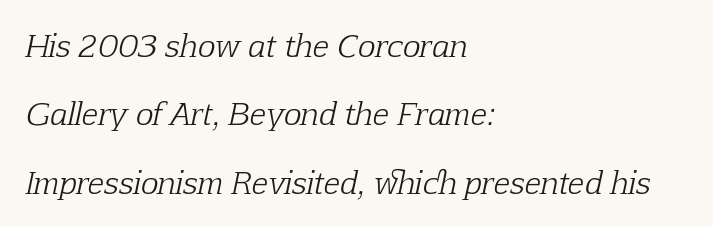
{"serif": "yes", "italic": "yes", "lean": "right", "slant_degrees": 12, "bold": "no", "weight": "light", "width": "normal", "stroke_contrast": "low", "x_height": "medium", "monospaced": "no", "underline": "no", "align": "left", "line_spacing": "loose", "line_spacing_ratio": 2.28, "letter_spacing": "normal", "letter_spacing_em": 0.0, "glyph_px": 30}
